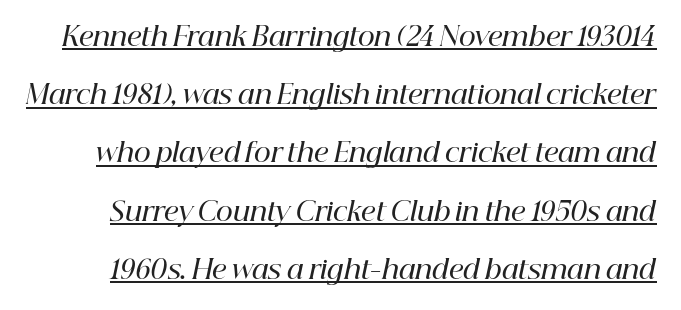
{"italic": "yes", "lean": "right", "slant_degrees": 12, "bold": "semi", "underline": "yes", "line_spacing": "loose", "line_spacing_ratio": 2.24, "letter_spacing": "normal", "letter_spacing_em": 0.0, "glyph_px": 26}
